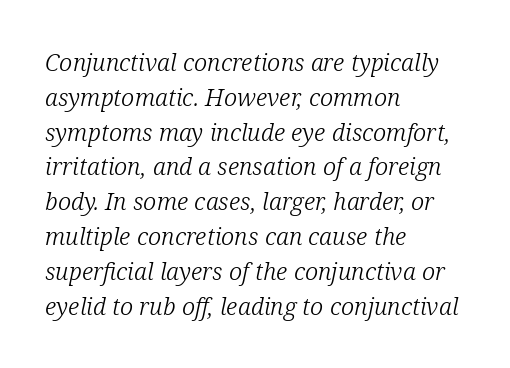
The image shows 24 px text type, italic (leaning right); set left-aligned, normal line spacing (1.45x), normal letter spacing, not underlined.
